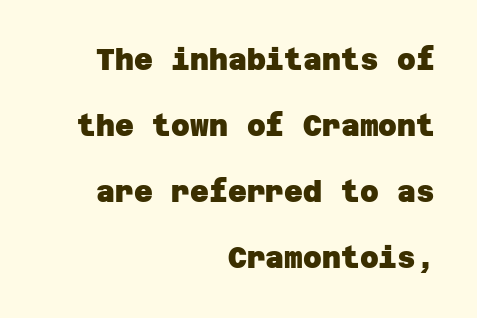
This sample uses plain, unmodified letter spacing. Descender tails drop into unmarked territory. The designer went with a sans here, leaving each stem footless. What weight is shown? A full bold with thick strokes. Does the copy run flush right? Yes — the right margin is perfectly even.
